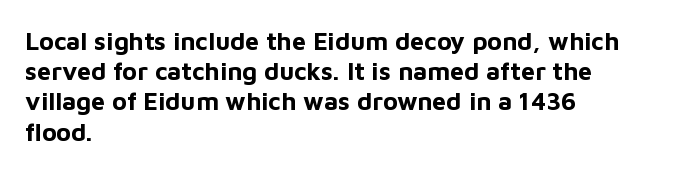
{"italic": "no", "bold": "yes", "underline": "no", "align": "left", "line_spacing_ratio": 1.21, "letter_spacing": "normal", "letter_spacing_em": 0.0, "glyph_px": 25}
